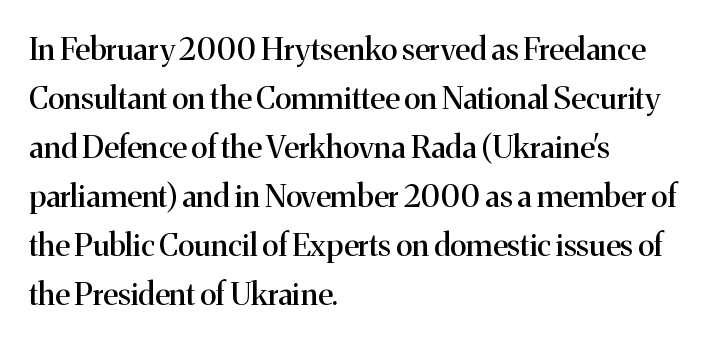
{"serif": "yes", "italic": "no", "width": "normal", "stroke_contrast": "medium", "x_height": "medium", "monospaced": "no", "underline": "no", "align": "left", "line_spacing": "normal", "line_spacing_ratio": 1.58, "letter_spacing": "normal", "letter_spacing_em": 0.0, "glyph_px": 31}
